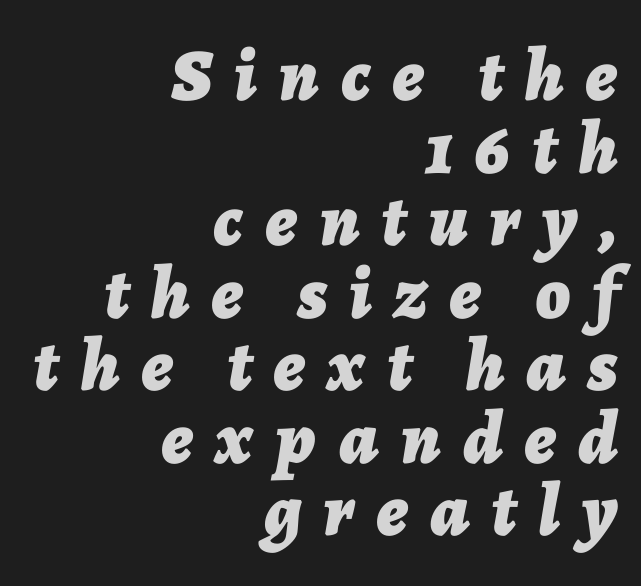
Q: Is the text bold? A: Yes.
Q: Is the text italic (slanted)? A: Yes, it leans right by about 7 degrees.
Q: Is the text underlined? A: No.
Q: How is the paragraph aligned? A: Right-aligned.
Q: Is the spacing between letters normal or unusually wide? A: Unusually wide.
Q: Is the spacing between lines tight, normal or loose? A: Tight.
Q: Width (condensed, normal, or wide)? A: Normal.
Q: Stroke contrast? A: Low.
Q: x-height? A: Medium.
Q: Monospaced? A: No.
